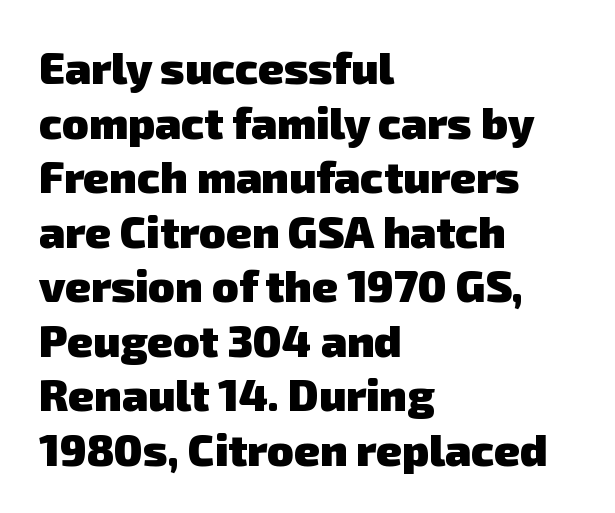
Its strokes are broad and dark, the hallmark of bold type. Proportional: the letters do not fall into vertical columns. Lines of text with bare space underneath. Does the copy run flush right? No — it runs flush left. Is the letter spacing exaggerated? No — it looks like the ordinary default.
